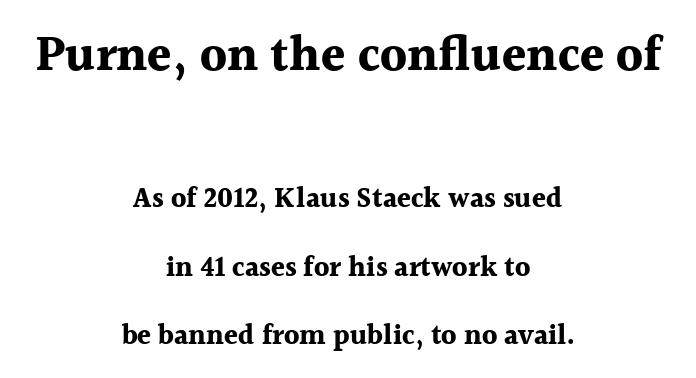
Unlike a clean sans, this face finishes its strokes with serifs. The initial chunk of copy outweighs the following chunk in type size. This is the regular roman posture of the typeface. Notice the wide empty band between every row — that's loose leading. Spacing verdict: proportional, widths tailored to each character.
